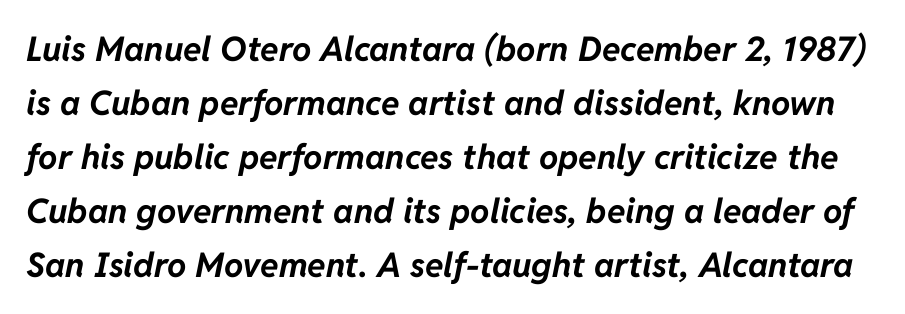
The image shows 34 px bold type, italic (leaning right); set normal line spacing (1.59x), normal letter spacing, not underlined; low stroke contrast and a medium x-height.
